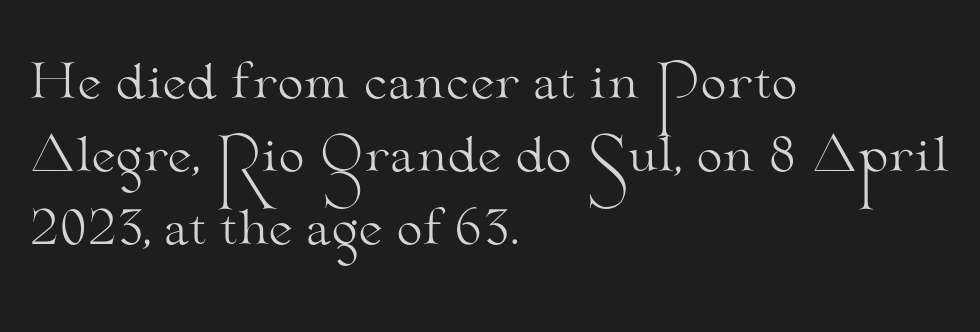
The image shows 47 px light, wide serif type, upright; set left-aligned, normal line spacing (1.55x), normal letter spacing, not underlined; medium stroke contrast and a small x-height.
